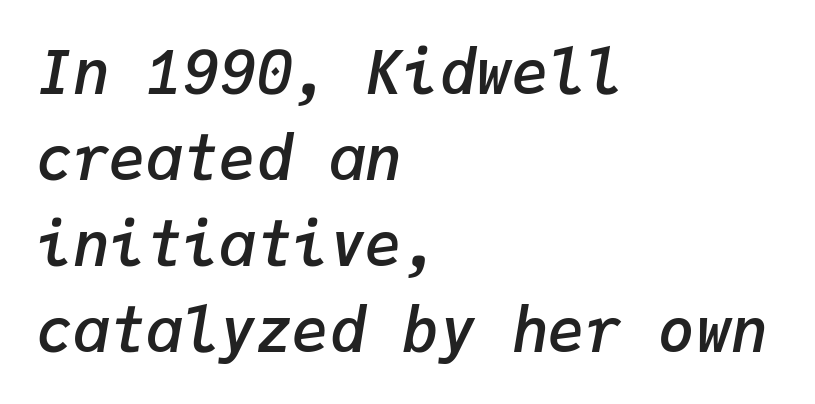
A typesetter would call this zero additional tracking. Monospaced: the letters line up in strict vertical columns. Slant detected: the letters are inclined. This is the in-between weight designers call semibold or demi. The gap between lines stays unmarked.
